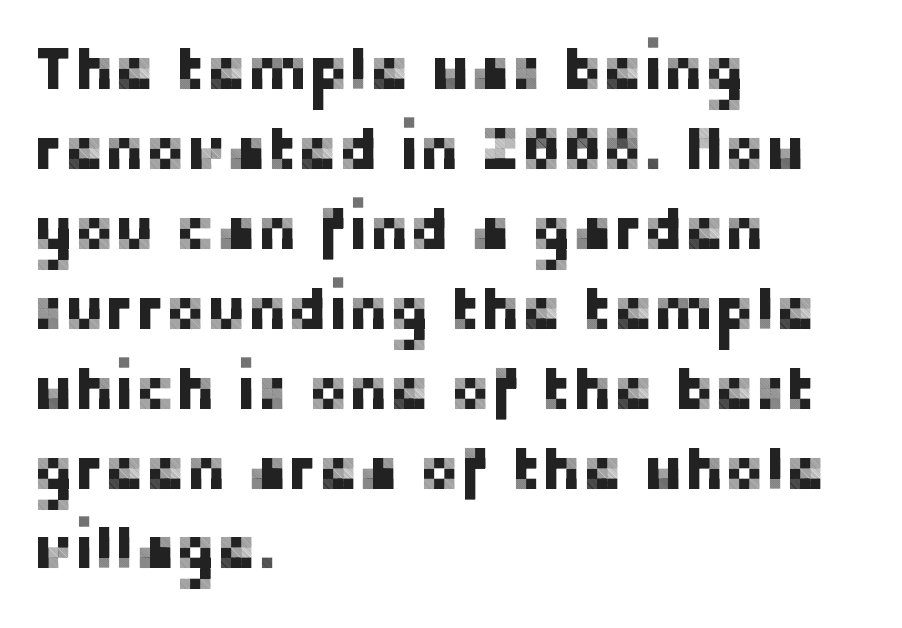
Q: Is the text italic (slanted)? A: No, it is upright.
Q: Is the typeface a serif or a sans-serif typeface? A: Sans-serif.
Q: Is the text underlined? A: No.
Q: How is the paragraph aligned? A: Left-aligned.
Q: Is the spacing between letters normal or unusually wide? A: Normal.
Q: Is the spacing between lines tight, normal or loose? A: Normal.
Q: Width (condensed, normal, or wide)? A: Normal.
Q: Stroke contrast? A: Low.
Q: x-height? A: Medium.
Q: Monospaced? A: No.
